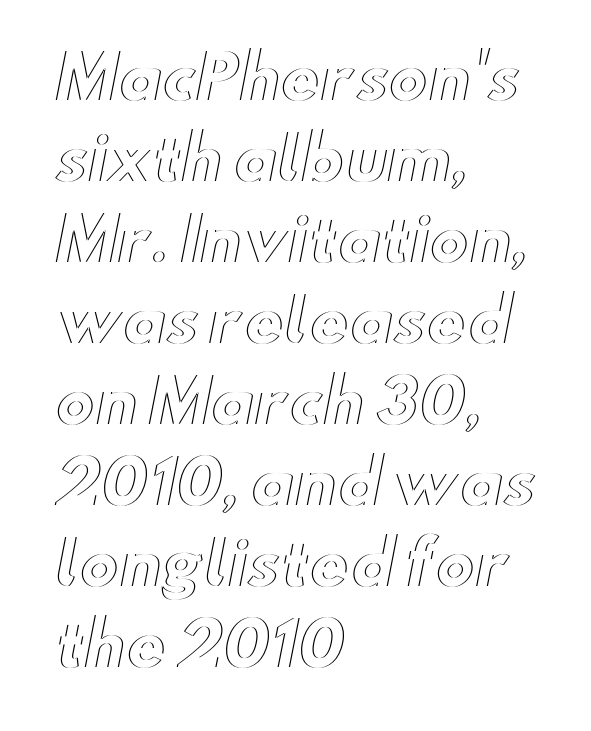
Tracking value appears to be zero — textbook default spacing. These lines are rendered in a variable-pitch font. The compositor pushed each line to the left boundary.
